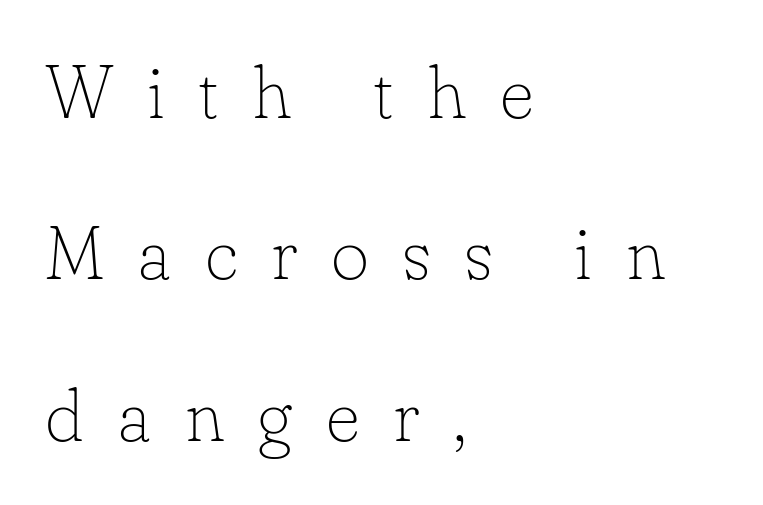
The space beneath each line is pristine and unruled. Left-aligned paragraph, ragged on the right. A typesetter would call this proportional, since set widths differ per character. Heft: none added — not bold. Ordinary non-slanted type is in use. Reading down the column, the eye jumps a long way to each next line.
